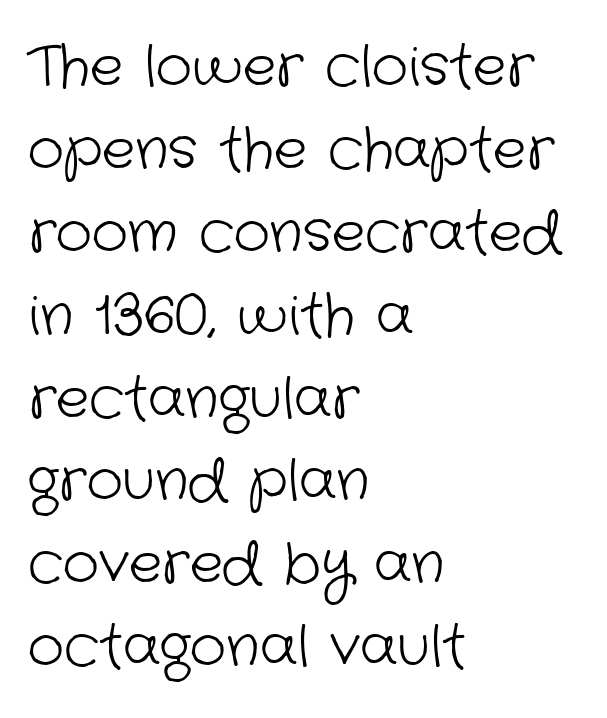
Q: Is the text bold? A: No.
Q: Is the typeface a serif or a sans-serif typeface? A: Sans-serif.
Q: Is the text underlined? A: No.
Q: How is the paragraph aligned? A: Left-aligned.
Q: Is the spacing between letters normal or unusually wide? A: Normal.
Q: Is the spacing between lines tight, normal or loose? A: Normal.
Q: Width (condensed, normal, or wide)? A: Normal.
Q: Stroke contrast? A: Low.
Q: x-height? A: Medium.
Q: Monospaced? A: No.
